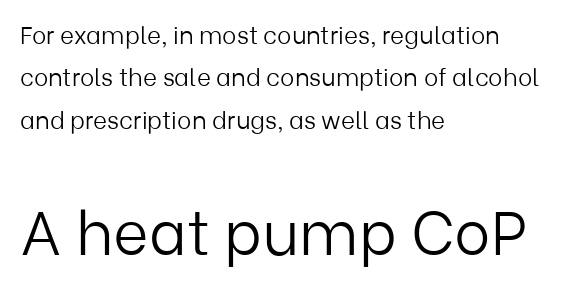
The image shows 61 px light sans-serif type, upright; set left-aligned, line spacing 1.77x, normal letter spacing, not underlined; the second (bottom) block is 2.54x larger; low stroke contrast and a medium x-height.
